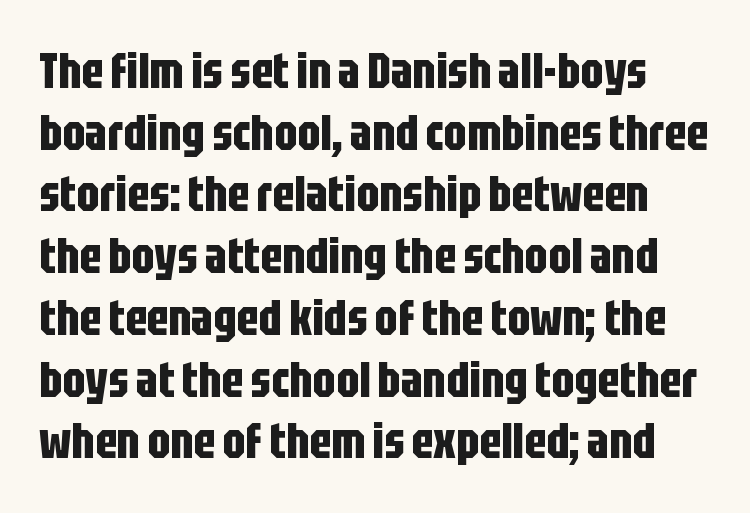
The image shows 49 px bold, condensed sans-serif type, upright; set normal line spacing (1.26x), normal letter spacing, not underlined; low stroke contrast and a large x-height.
